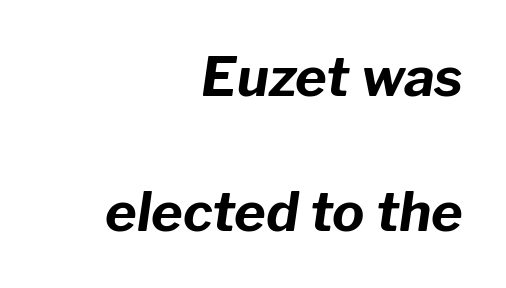
The image shows 54 px bold type, italic (leaning right); set right-aligned, loose line spacing (2.5x), normal letter spacing, not underlined; low stroke contrast and a medium x-height.
